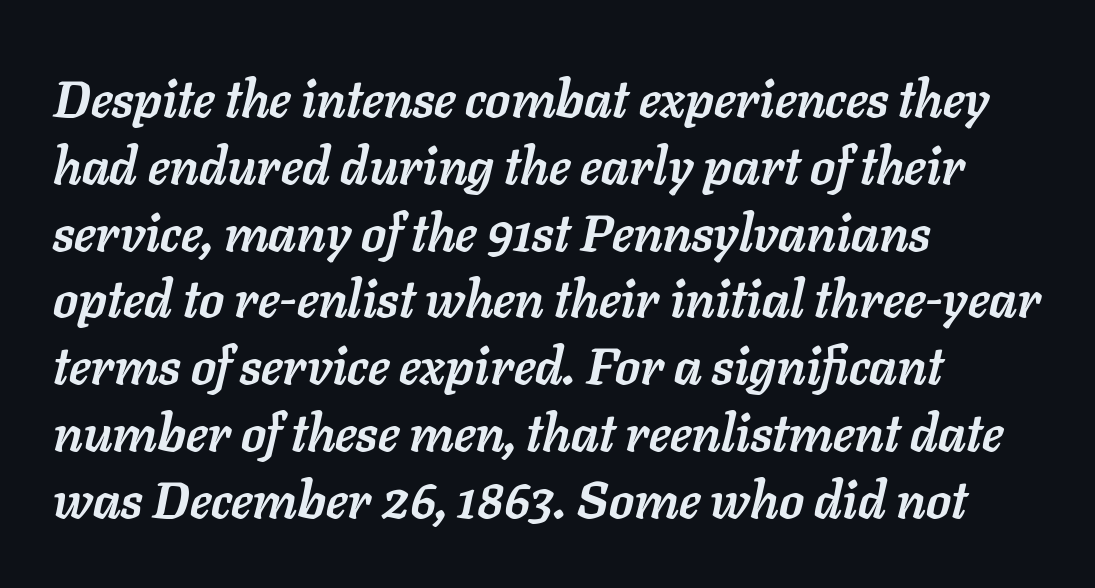
The image shows 51 px semibold type, italic (leaning right); set left-aligned, normal line spacing (1.31x), normal letter spacing, not underlined; low stroke contrast and a medium x-height.
